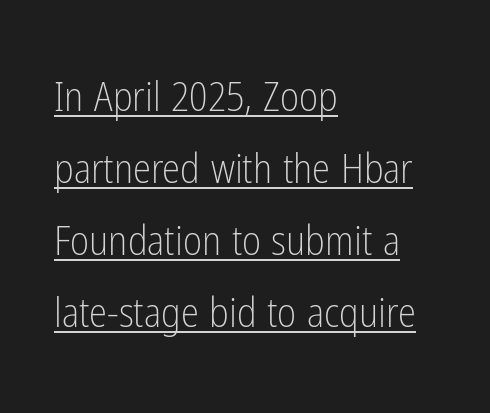
Q: Is the text bold? A: No.
Q: Is the text italic (slanted)? A: No, it is upright.
Q: Is the typeface a serif or a sans-serif typeface? A: Sans-serif.
Q: Is the text underlined? A: Yes.
Q: How is the paragraph aligned? A: Left-aligned.
Q: Is the spacing between letters normal or unusually wide? A: Normal.
Q: Width (condensed, normal, or wide)? A: Condensed.
Q: Stroke contrast? A: Low.
Q: x-height? A: Medium.
Q: Monospaced? A: No.
